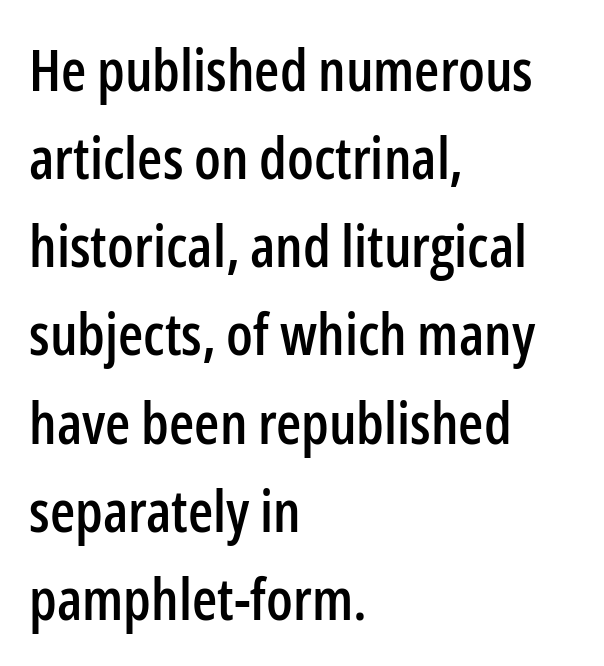
Q: Is the text italic (slanted)? A: No, it is upright.
Q: Is the typeface a serif or a sans-serif typeface? A: Sans-serif.
Q: Is the text underlined? A: No.
Q: How is the paragraph aligned? A: Left-aligned.
Q: Is the spacing between letters normal or unusually wide? A: Normal.
Q: Is the spacing between lines tight, normal or loose? A: Normal.
Q: Width (condensed, normal, or wide)? A: Condensed.
Q: Stroke contrast? A: Low.
Q: x-height? A: Medium.
Q: Monospaced? A: No.
